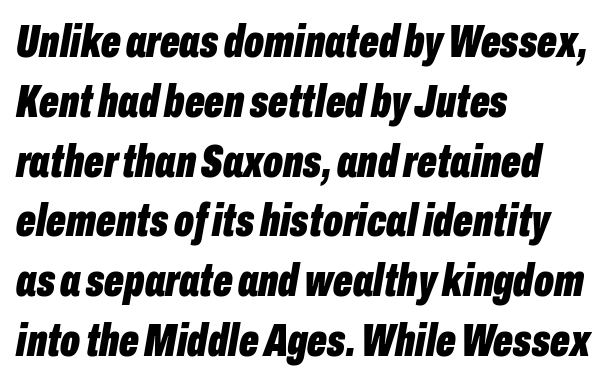
The image shows 46 px bold, condensed type, italic (leaning right); set left-aligned, normal line spacing (1.3x), normal letter spacing, not underlined; low stroke contrast and a medium x-height.
